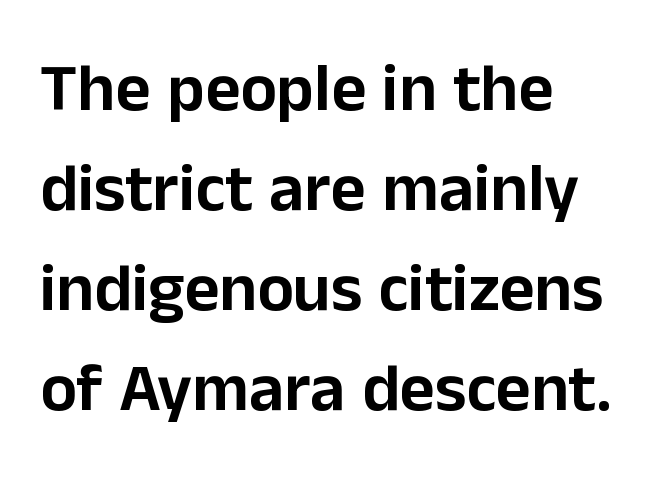
The area under the type is left untouched. Students, observe: this is what conventionally led text looks like. The passage is arranged the way most books set body copy — flush left. Default kerning and tracking; the words read as compact shapes. The passage shown is typed in a proportional face where columns would drift. This rendering employs a face without finishing strokes, i.e., a sans-serif.
